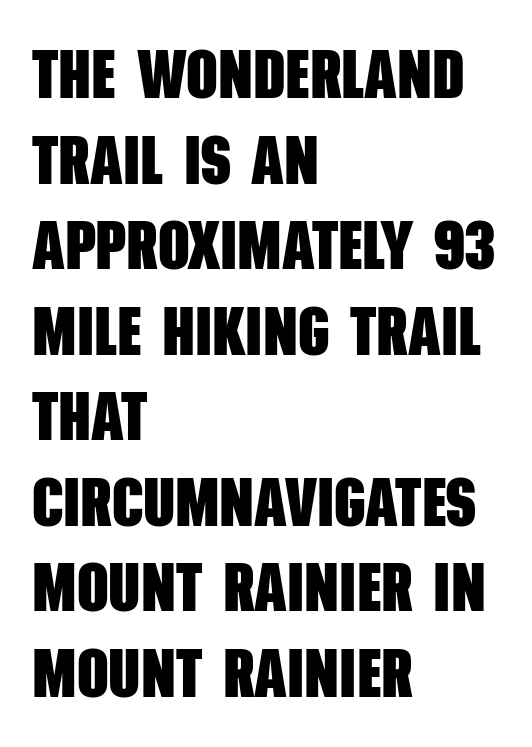
The string is rendered with underlining switched off. These lines are rendered in a variable-pitch font. These words are printed bold, with thick strokes throughout. Each line starts at the same left margin while the right side varies. These lines keep a tight, regular rhythm from letter to letter. The designer went with a sans here, leaving each stem footless.
